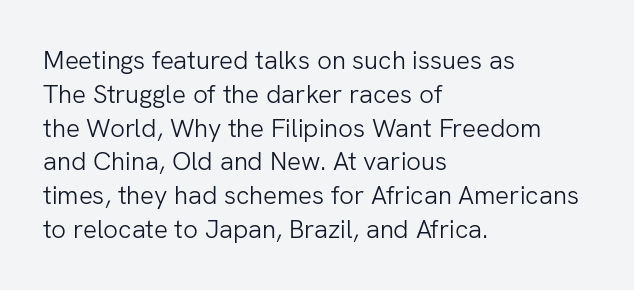
Descenders are the only things crossing below the line. Vertical strokes here are truly vertical. Compared with typical paragraphs, the rows here are spaced about the same. The setting favours the left margin, as ordinary paragraphs usually do.
